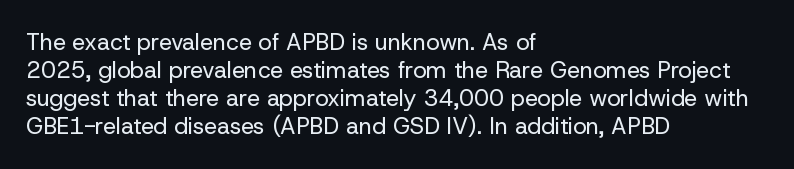
Every stem runs plumb, perpendicular to the baseline. Layout note: lines flush left. Decoration check: the copy has no underline. Short note: letters normally spaced.
